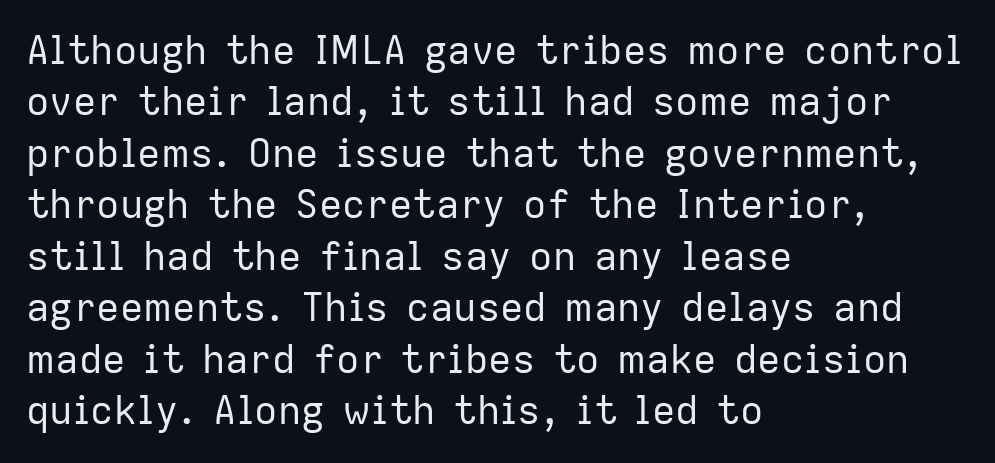
The image shows 39 px regular-weight sans-serif type, upright; set left-aligned, normal line spacing (1.32x), normal letter spacing, not underlined; low stroke contrast and a medium x-height.
